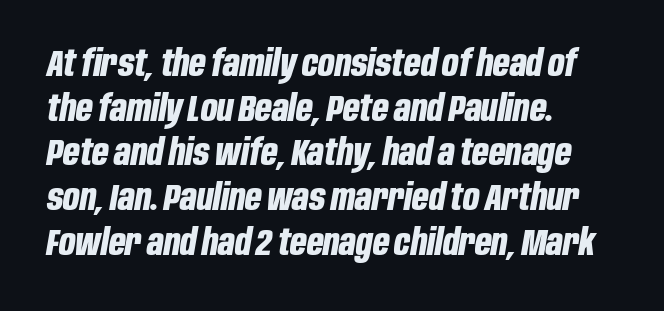
The image shows 36 px bold, condensed type, italic (leaning right); set left-aligned, line spacing 1.24x, normal letter spacing, not underlined; low stroke contrast and a large x-height.
